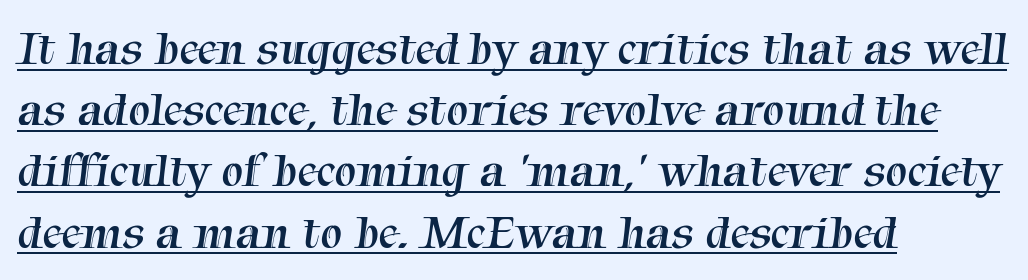
{"serif": "yes", "bold": "no", "weight": "regular", "width": "normal", "stroke_contrast": "medium", "x_height": "medium", "monospaced": "no", "underline": "yes", "align": "left", "line_spacing": "normal", "line_spacing_ratio": 1.25, "letter_spacing": "normal", "letter_spacing_em": 0.0, "glyph_px": 49}
